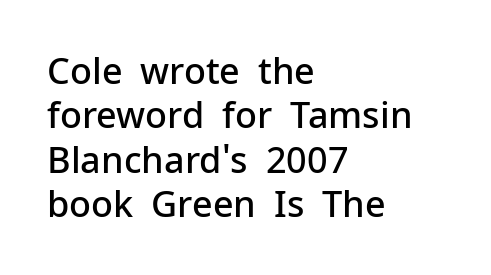
Q: Is the text bold? A: Semi-bold.
Q: Is the text italic (slanted)? A: No, it is upright.
Q: Is the typeface a serif or a sans-serif typeface? A: Sans-serif.
Q: Is the text underlined? A: No.
Q: How is the paragraph aligned? A: Left-aligned.
Q: Is the spacing between letters normal or unusually wide? A: Normal.
Q: Width (condensed, normal, or wide)? A: Normal.
Q: Stroke contrast? A: Low.
Q: x-height? A: Medium.
Q: Monospaced? A: No.
